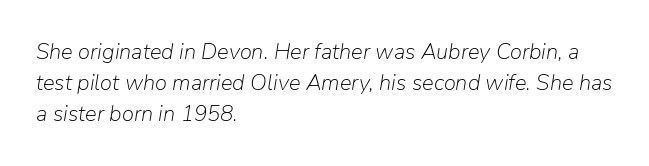
{"italic": "yes", "lean": "right", "slant_degrees": 9, "bold": "no", "underline": "no", "align": "left", "line_spacing": "normal", "line_spacing_ratio": 1.42, "letter_spacing": "normal", "letter_spacing_em": 0.0, "glyph_px": 22}
